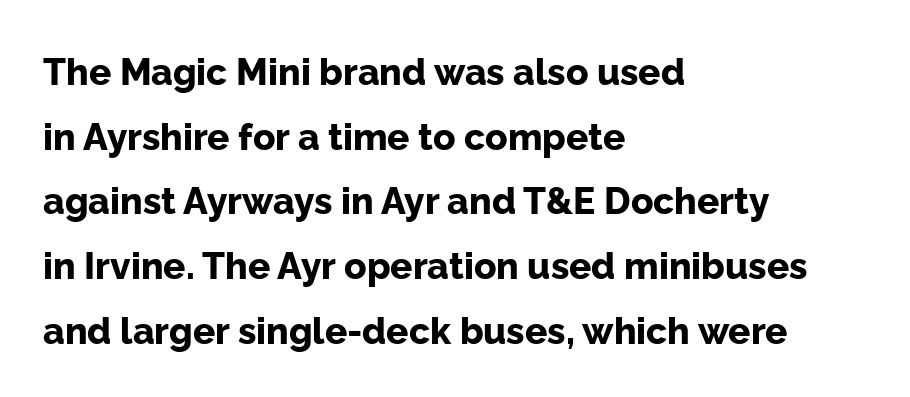
The image shows 37 px bold sans-serif type, upright; set left-aligned, line spacing 1.75x, normal letter spacing, not underlined; low stroke contrast and a medium x-height.
